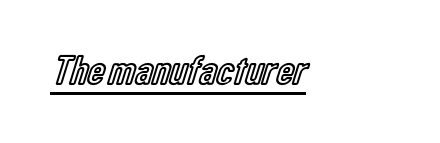
The image shows 42 px condensed type; set normal letter spacing, underlined; a medium x-height.
